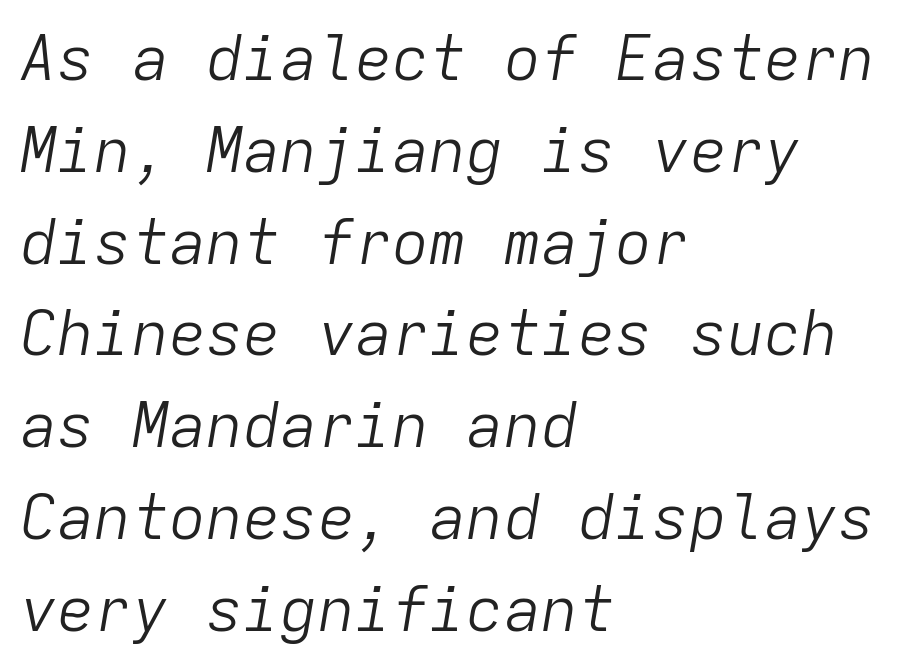
The image shows 62 px light type, italic (leaning right), monospaced; set left-aligned, normal line spacing (1.48x), normal letter spacing, not underlined; low stroke contrast and a medium x-height.
